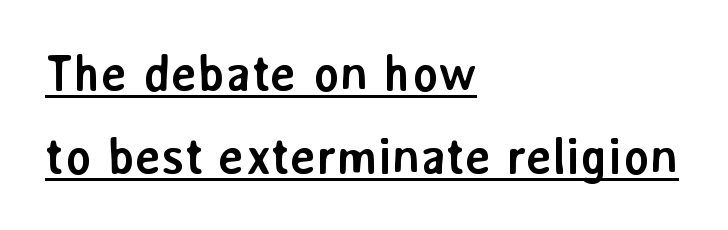
The image shows 50 px semibold sans-serif type, upright; set left-aligned, normal line spacing (1.66x), normal letter spacing, underlined; low stroke contrast and a medium x-height.
